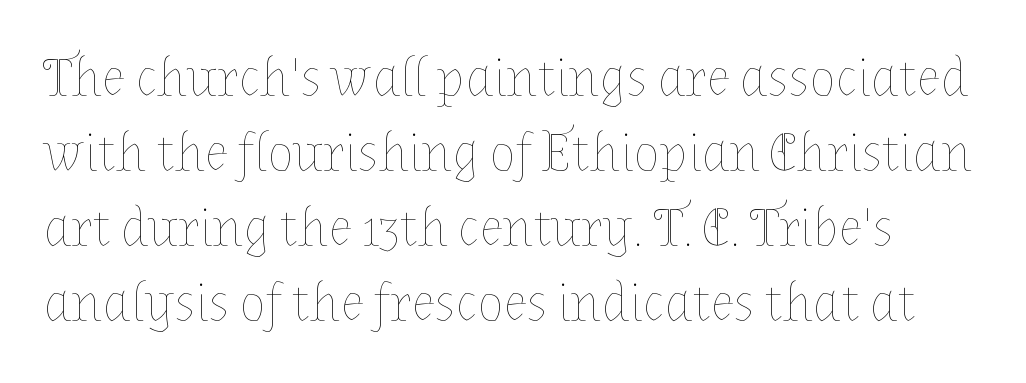
In terms of posture, this sample is upright. Proportional: the letters do not fall into vertical columns. The horizontal fit of the characters is conventional and even. The font is comparable to plain body text, perhaps lighter. Each new line begins a customary step beneath the previous one.
